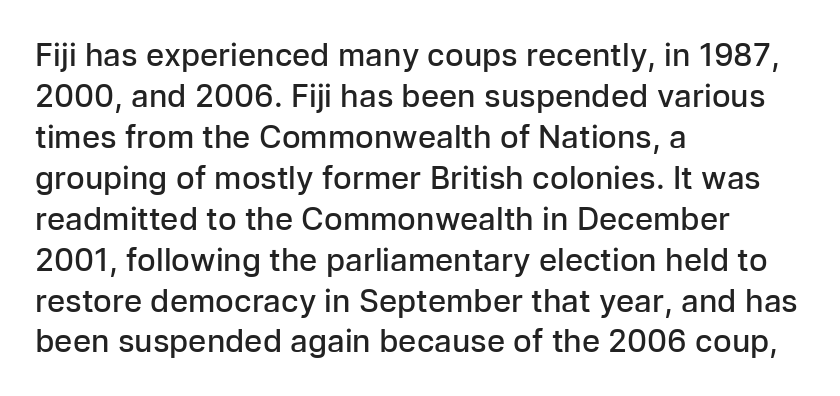
Q: Is the text bold? A: Semi-bold.
Q: Is the text italic (slanted)? A: No, it is upright.
Q: Is the typeface a serif or a sans-serif typeface? A: Sans-serif.
Q: Is the text underlined? A: No.
Q: How is the paragraph aligned? A: Left-aligned.
Q: Is the spacing between letters normal or unusually wide? A: Normal.
Q: Is the spacing between lines tight, normal or loose? A: Normal.
Q: Width (condensed, normal, or wide)? A: Normal.
Q: Stroke contrast? A: Low.
Q: x-height? A: Medium.
Q: Monospaced? A: No.
